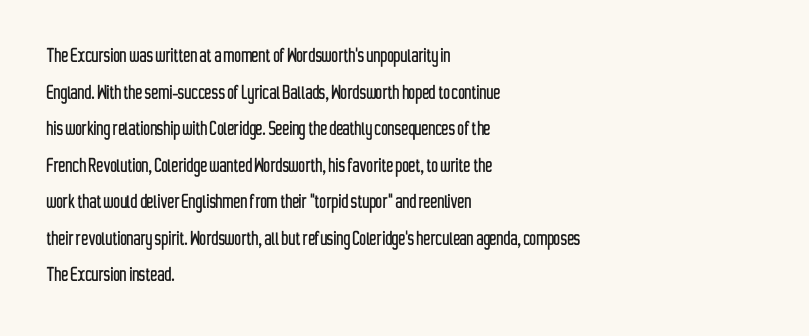
The image shows 23 px text type, upright; set left-aligned, normal line spacing (1.59x), normal letter spacing, not underlined.
